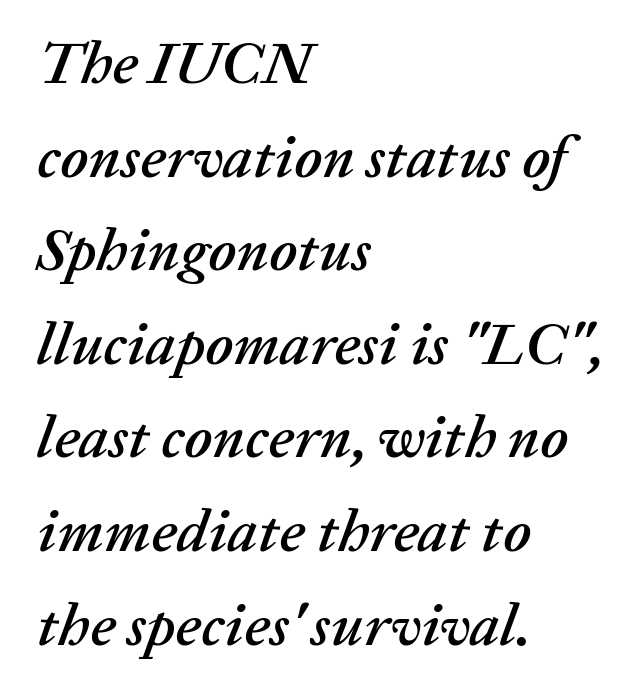
{"italic": "yes", "lean": "right", "slant_degrees": 20, "width": "normal", "stroke_contrast": "low", "x_height": "medium", "monospaced": "no", "underline": "no", "align": "left", "line_spacing": "normal", "line_spacing_ratio": 1.56, "letter_spacing": "normal", "letter_spacing_em": 0.0, "glyph_px": 60}
